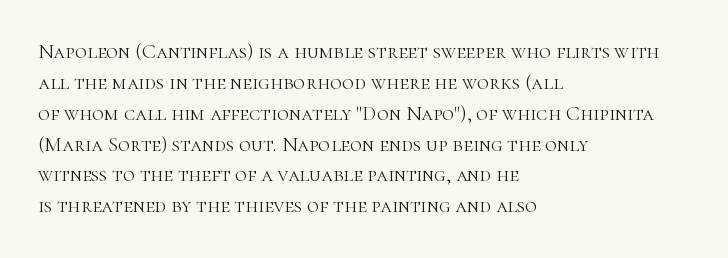
{"italic": "no", "bold": "no", "underline": "no", "align": "left", "line_spacing": "normal", "line_spacing_ratio": 1.47, "letter_spacing": "normal", "letter_spacing_em": 0.0, "glyph_px": 21}
